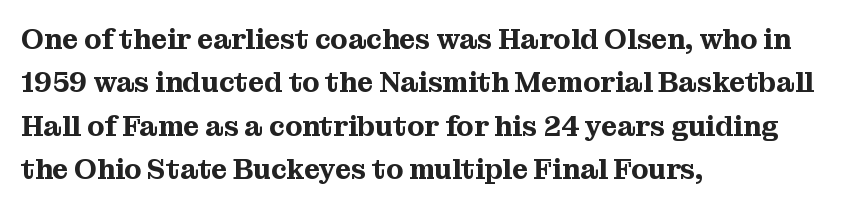
To sum up the face: it has serifs. Is the block centered? No — it sits flush against the left margin. The passage shown is not underscored anywhere. No italicization has been applied; the sample stays upright. Evenly set lines give the paragraph a standard silhouette.
